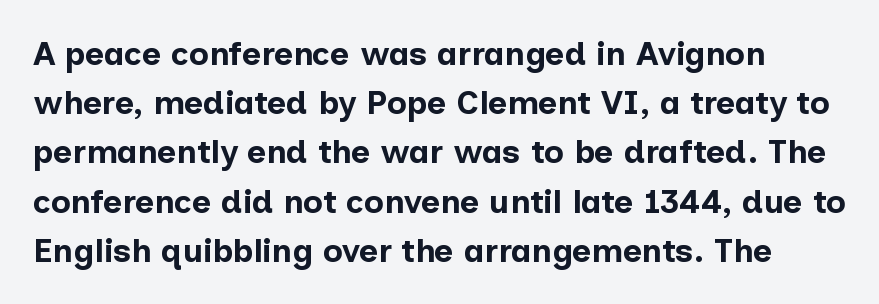
Classification — sans serif. These words are printed bold, with thick strokes throughout. Spacing verdict: proportional, widths tailored to each character. A roman cut, with each character standing at attention.
